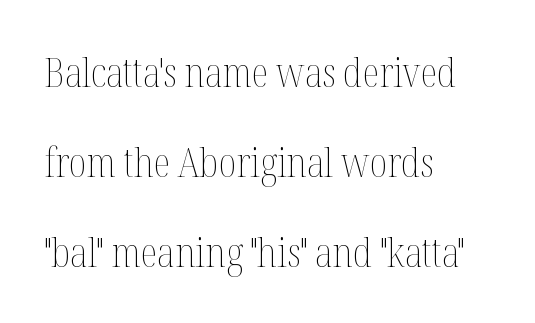
One glance says open: line gaps are wider than usual. You could call the tracking neutral — neither tight nor loose. The letters stand upright; this is a roman face. The letters look calm and open, with moderate or lighter stems.
